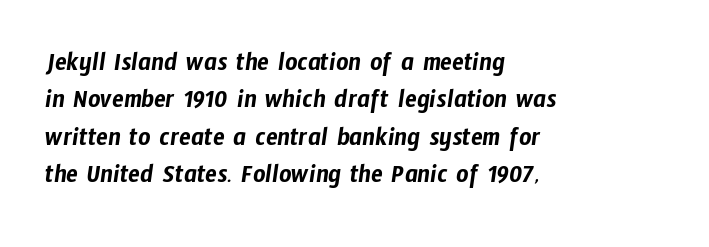
Q: Is the text underlined? A: No.
Q: How is the paragraph aligned? A: Left-aligned.
Q: Is the spacing between letters normal or unusually wide? A: Normal.
Q: Is the spacing between lines tight, normal or loose? A: Normal.
